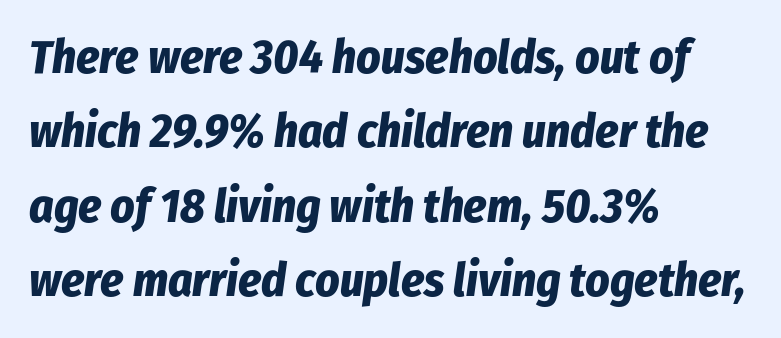
The image shows 47 px bold, condensed type, italic (leaning right); set left-aligned, normal line spacing (1.58x), normal letter spacing, not underlined; low stroke contrast and a medium x-height.
